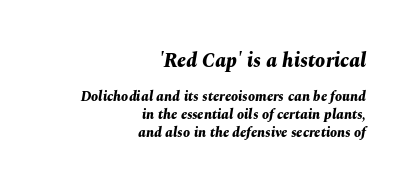
The image shows 20 px bold type, italic (leaning right); set right-aligned, normal line spacing (1.27x), normal letter spacing, not underlined; the first (top) block is 1.43x larger.
